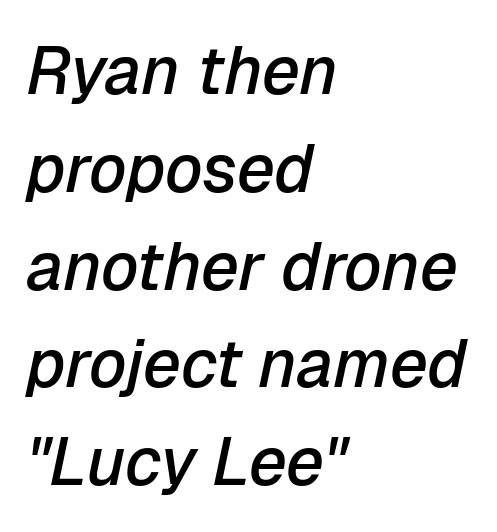
The image shows 67 px semibold type, italic (leaning right); set left-aligned, normal line spacing (1.46x), normal letter spacing, not underlined; low stroke contrast and a medium x-height.
